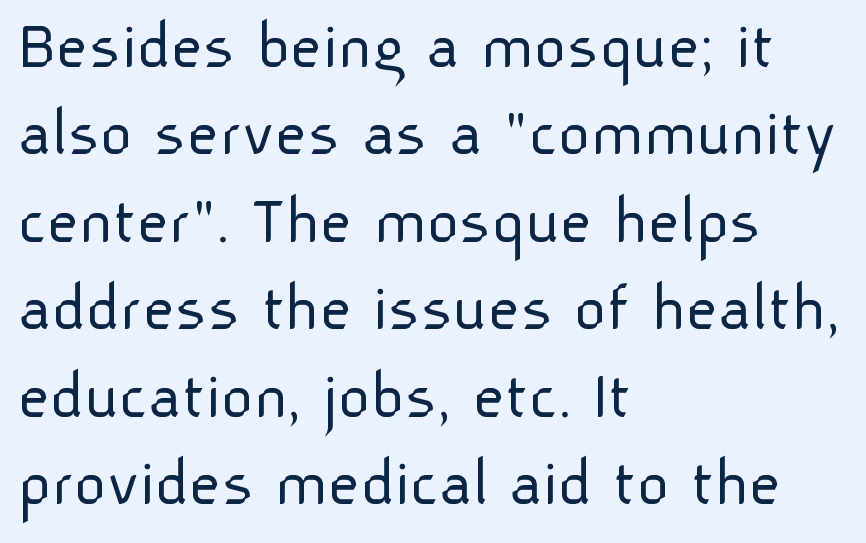
The image shows 70 px light sans-serif type, upright; set left-aligned, normal line spacing (1.25x), normal letter spacing, not underlined; low stroke contrast and a medium x-height.
